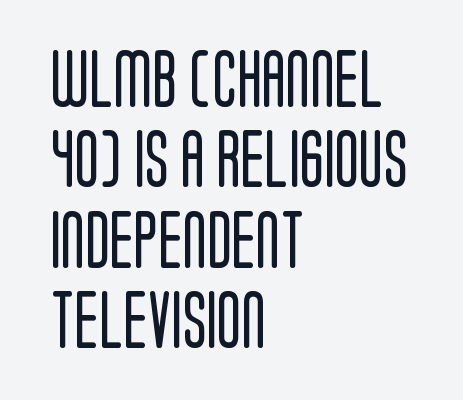
The image shows 57 px regular-weight, condensed sans-serif type, upright; set left-aligned, normal line spacing (1.41x), normal letter spacing, not underlined; low stroke contrast and a large x-height.
